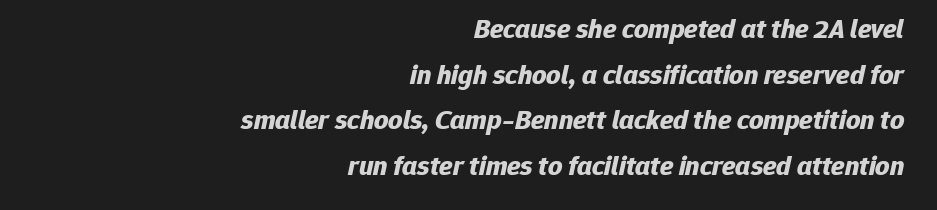
The paragraph has a hard right edge and a soft left edge. This sample uses an oblique cut, with every glyph tilted off the vertical. Line spacing here is normal. Varying glyph widths throughout — classic text-font behaviour. The gap between lines stays unmarked.
